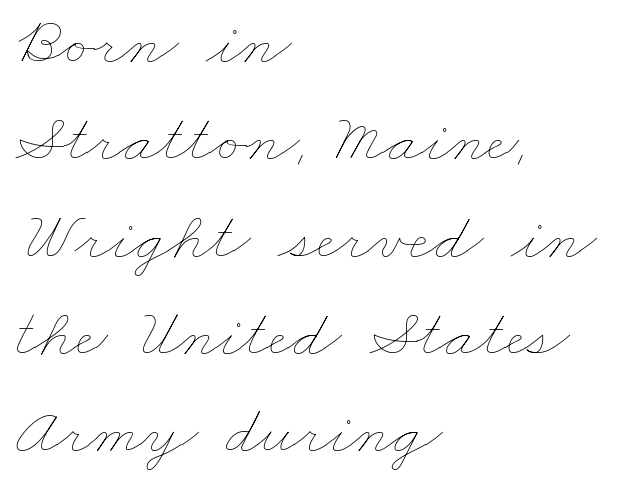
Horizontal bands of white between lines are of average thickness. Is this a fixed-width face? No — the glyphs have proportional, varying widths. The rag falls on the right side of this text block. The passage shown is not bold in any degree.
